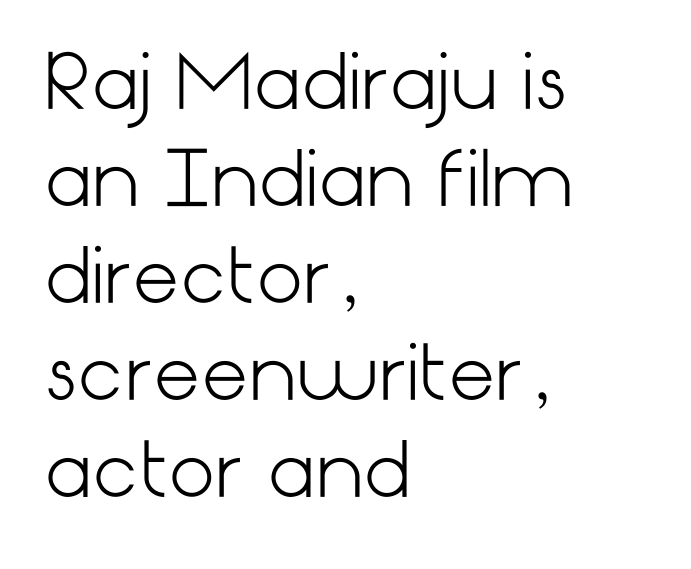
{"serif": "no", "italic": "no", "bold": "no", "weight": "light", "width": "normal", "stroke_contrast": "low", "x_height": "medium", "underline": "no", "align": "left", "line_spacing": "normal", "line_spacing_ratio": 1.31, "letter_spacing": "normal", "letter_spacing_em": 0.0, "glyph_px": 74}
